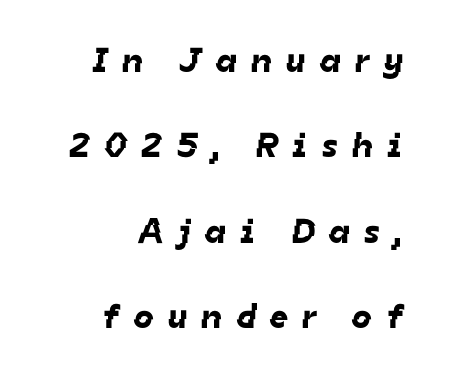
Beneath every word, the page is bare. Each letter keeps its own natural width here, so spacing adapts to shape. I'd call this a sans setting — the letters go barefoot. Tracking here is generous; glyphs stand well apart from one another. These lines stack with their right ends in a neat column. One glance says open: line gaps are wider than usual.
